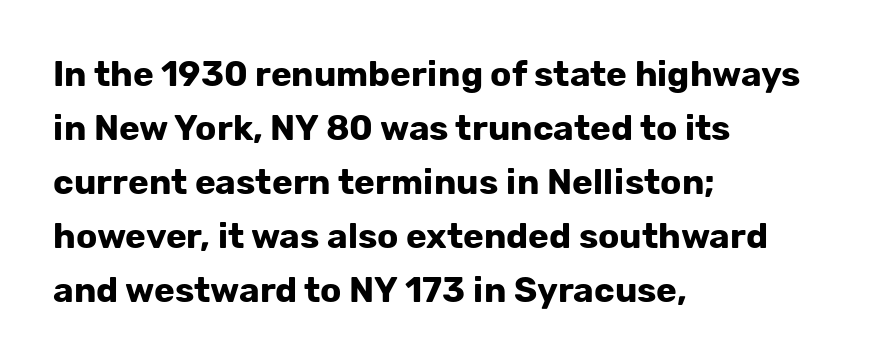
{"serif": "no", "italic": "no", "bold": "yes", "weight": "bold", "width": "normal", "stroke_contrast": "low", "x_height": "medium", "monospaced": "no", "underline": "no", "align": "left", "line_spacing": "normal", "line_spacing_ratio": 1.54, "letter_spacing": "normal", "letter_spacing_em": 0.0, "glyph_px": 35}
